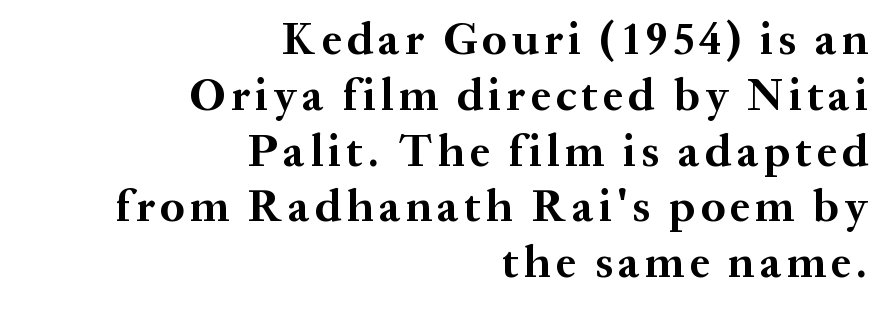
{"serif": "yes", "italic": "no", "bold": "yes", "weight": "bold", "width": "normal", "stroke_contrast": "medium", "x_height": "medium", "monospaced": "no", "underline": "no", "align": "right", "line_spacing_ratio": 1.24, "glyph_px": 45}
